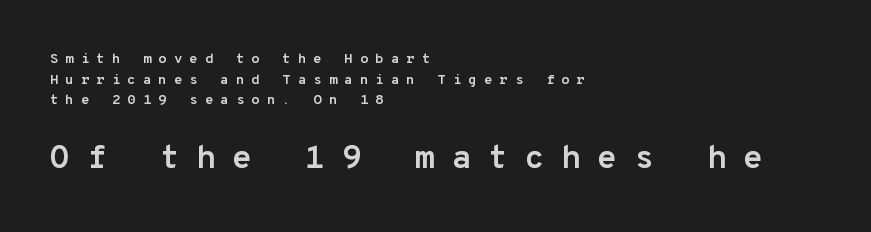
The image shows 33 px semibold sans-serif type, upright, monospaced; set left-aligned, normal line spacing (1.47x), unusually wide letter spacing (+0.49 em), not underlined; the second (bottom) block is 2.36x larger; low stroke contrast and a medium x-height.
